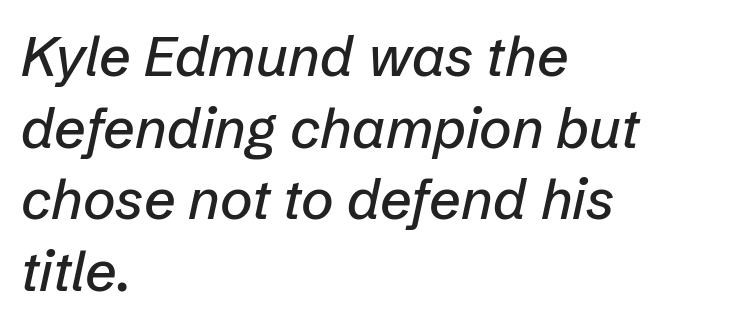
The image shows 56 px text type, italic (leaning right); set left-aligned, normal line spacing (1.28x), normal letter spacing, not underlined; low stroke contrast and a medium x-height.
